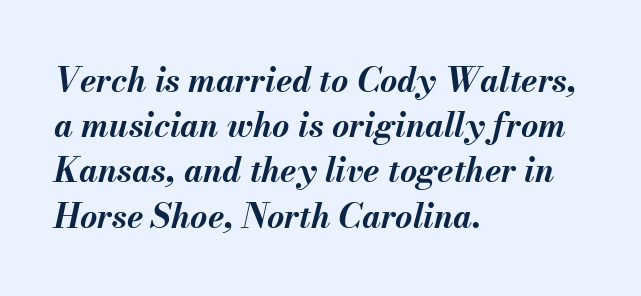
Q: Is the text bold? A: Yes.
Q: Is the text italic (slanted)? A: Yes, it leans right by about 13 degrees.
Q: Is the text underlined? A: No.
Q: How is the paragraph aligned? A: Left-aligned.
Q: Is the spacing between letters normal or unusually wide? A: Normal.
Q: Is the spacing between lines tight, normal or loose? A: Normal.
Q: Width (condensed, normal, or wide)? A: Normal.
Q: Stroke contrast? A: Medium.
Q: x-height? A: Small.
Q: Monospaced? A: No.
